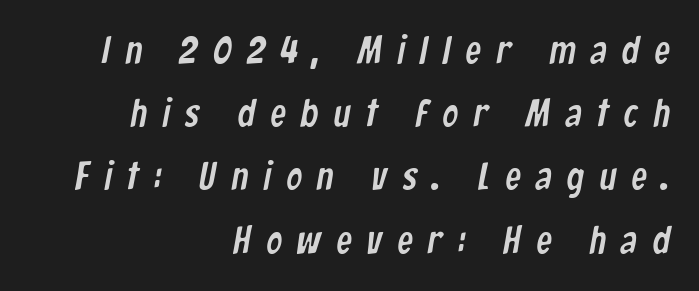
These lines are set flush right with a ragged left edge. Characters follow at a spacing far wider than the type designer built in. The vertical gap from one line to the next is medium. Typographically, this falls in the sans-serif category.
